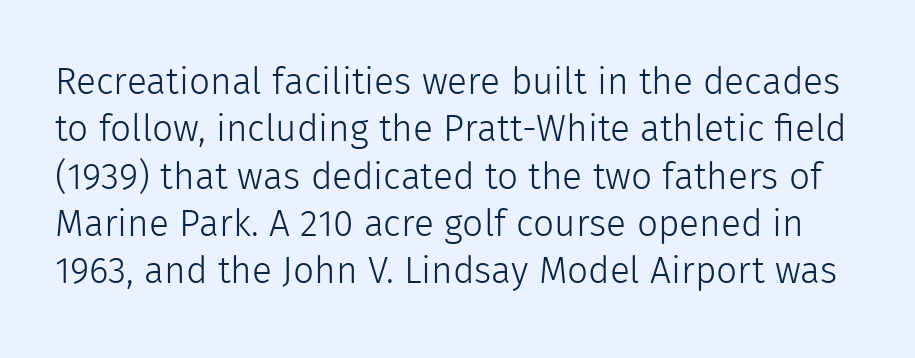
The image shows 37 px light sans-serif type, upright; set normal line spacing (1.28x), normal letter spacing, not underlined; a medium x-height.
